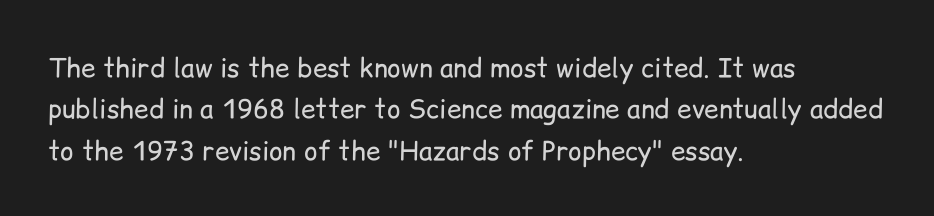
{"italic": "no", "bold": "no", "underline": "no", "align": "left", "line_spacing": "normal", "line_spacing_ratio": 1.59, "letter_spacing": "normal", "letter_spacing_em": 0.0, "glyph_px": 26}
